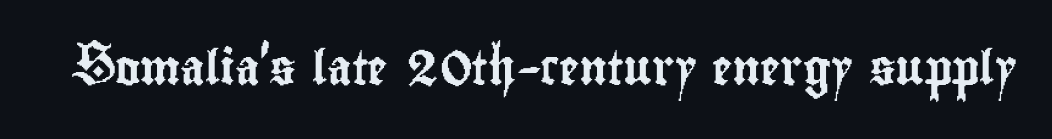
{"serif": "no", "italic": "no", "width": "condensed", "stroke_contrast": "low", "x_height": "small", "monospaced": "no", "underline": "no", "letter_spacing": "normal", "letter_spacing_em": 0.0, "glyph_px": 34}
